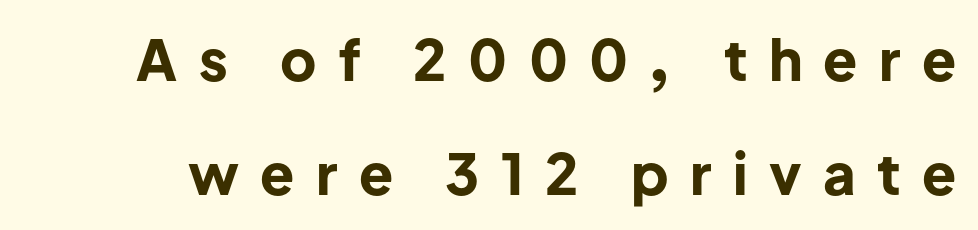
Unmarked baselines from the first word to the last. If you drew a line through each stem, it would be perfectly vertical. Summary of weight: heavy, a full bold. Notice the wide empty band between every row — that's loose leading.
